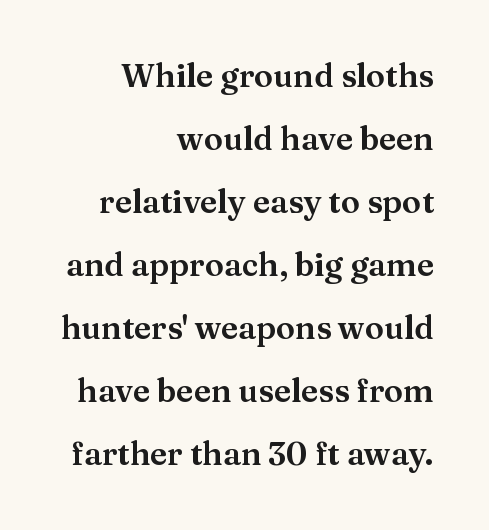
The image shows 32 px serif type, upright; set right-aligned, loose line spacing (1.97x), normal letter spacing, not underlined; medium stroke contrast and a medium x-height.
